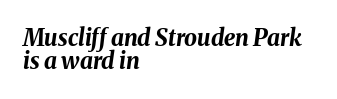
How are the letters spaced? Ordinarily, with no added tracking. Characters are canted at an angle relative to the baseline's perpendicular. This rendering features lettering with no underline. Horizontal alignment here is leftward, the default for most running prose.
